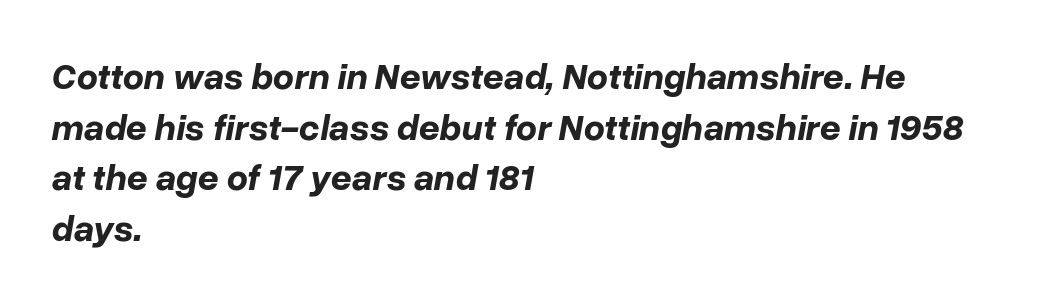
Q: Is the text bold? A: Yes.
Q: Is the text italic (slanted)? A: Yes, it leans right by about 10 degrees.
Q: Is the text underlined? A: No.
Q: How is the paragraph aligned? A: Left-aligned.
Q: Is the spacing between letters normal or unusually wide? A: Normal.
Q: Is the spacing between lines tight, normal or loose? A: Normal.
Q: Width (condensed, normal, or wide)? A: Normal.
Q: Stroke contrast? A: Low.
Q: x-height? A: Medium.
Q: Monospaced? A: No.
